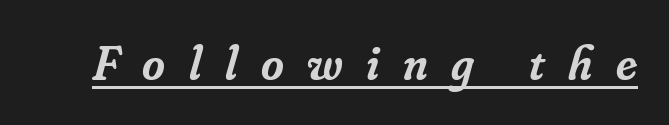
{"serif": "yes", "italic": "yes", "lean": "right", "slant_degrees": 16, "bold": "semi", "weight": "semibold", "width": "normal", "stroke_contrast": "low", "x_height": "small", "monospaced": "no", "underline": "yes", "letter_spacing": "wide", "letter_spacing_em": 0.48, "glyph_px": 49}
